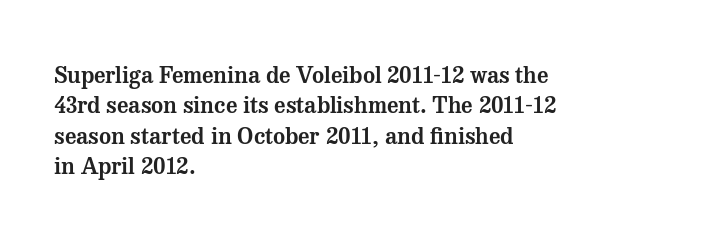
The image shows 23 px text type, upright; set left-aligned, normal line spacing (1.32x), normal letter spacing, not underlined.
